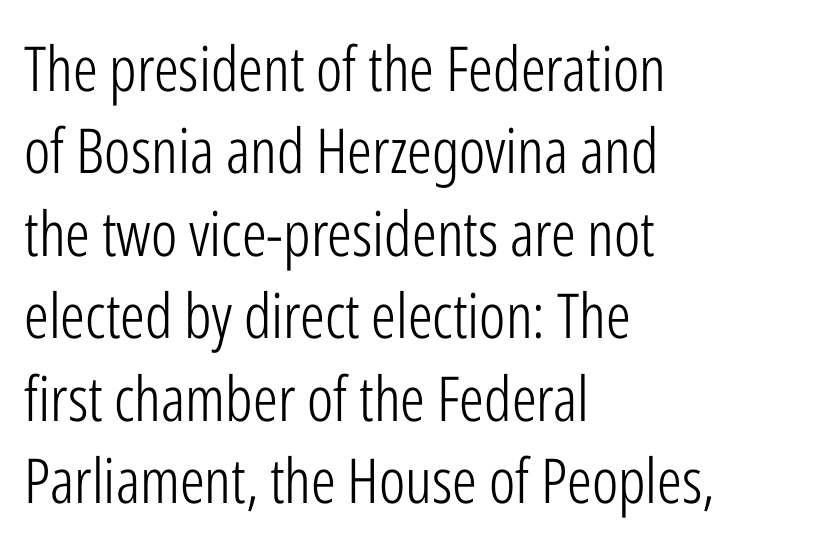
The image shows 62 px light, condensed sans-serif type, upright; set left-aligned, normal line spacing (1.33x), normal letter spacing, not underlined; low stroke contrast and a medium x-height.
